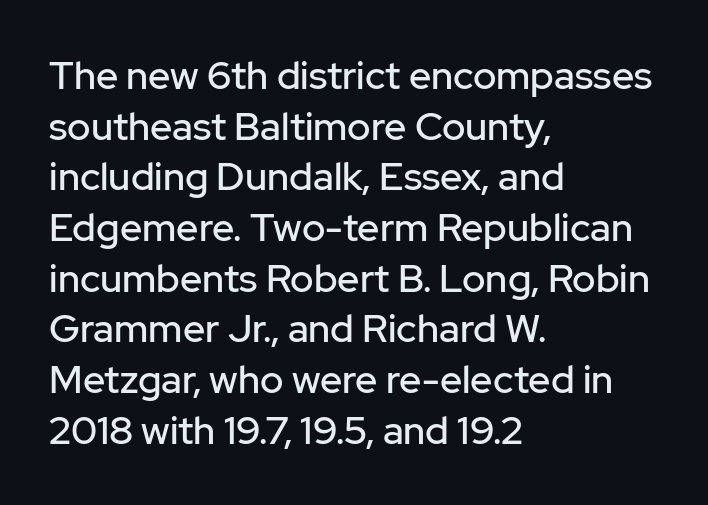
The image shows 39 px sans-serif type, upright; set left-aligned, normal line spacing (1.3x), normal letter spacing, not underlined; low stroke contrast and a medium x-height.
